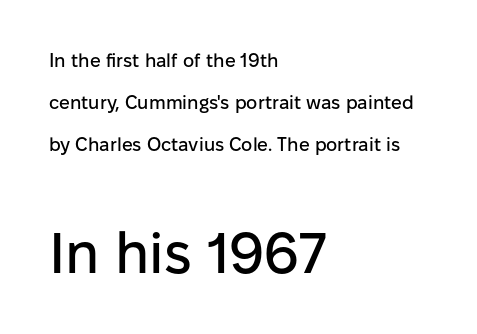
Q: Is the text italic (slanted)? A: No, it is upright.
Q: Is the typeface a serif or a sans-serif typeface? A: Sans-serif.
Q: Is the text underlined? A: No.
Q: How is the paragraph aligned? A: Left-aligned.
Q: Is the spacing between letters normal or unusually wide? A: Normal.
Q: Is the spacing between lines tight, normal or loose? A: Loose.
Q: Which block of text is set in a larger size, the first (top) or the second (bottom)? A: The second (bottom) one.
Q: Width (condensed, normal, or wide)? A: Normal.
Q: Stroke contrast? A: Low.
Q: x-height? A: Medium.
Q: Monospaced? A: No.
